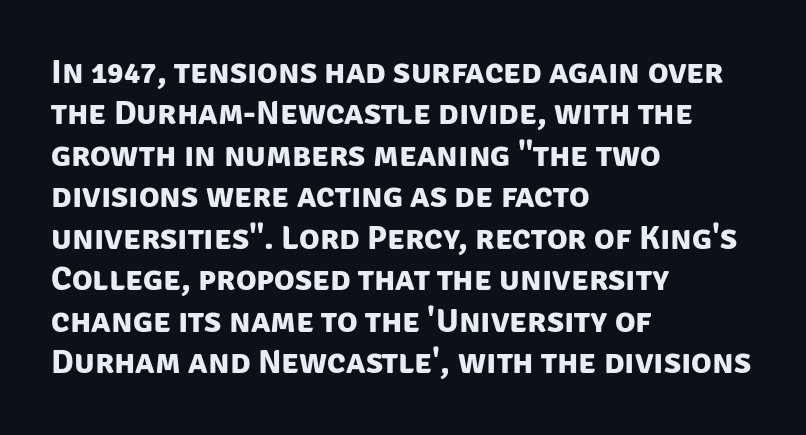
Spacing verdict: proportional, widths tailored to each character. The space directly below the letters is spotless. All the whitespace from short lines collects on the right. Unlike a traditional serif, this face leaves its strokes unadorned.
